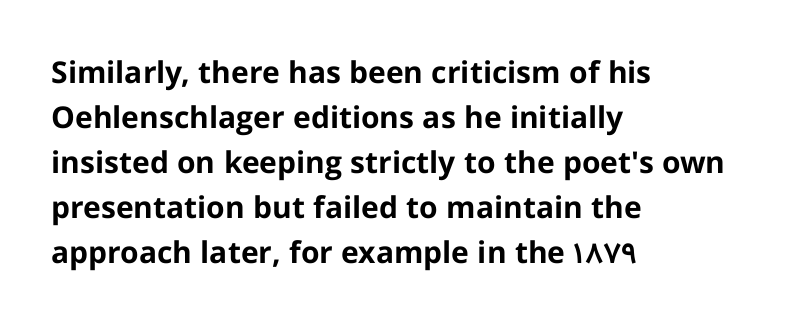
Any mark beneath the type? The region is blank. This is sans-serif lettering, the kind often seen on screens and signage. A dark, heavy texture on the line: the type is bold. The letterforms sit shoulder to shoulder at normal distance.
